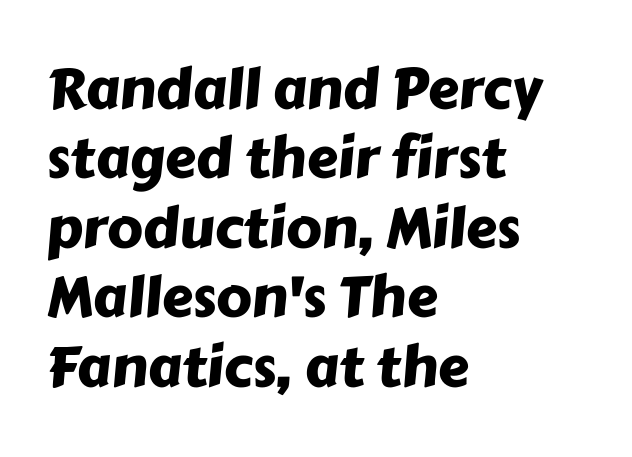
Q: Is the typeface a serif or a sans-serif typeface? A: Sans-serif.
Q: Is the text underlined? A: No.
Q: How is the paragraph aligned? A: Left-aligned.
Q: Is the spacing between letters normal or unusually wide? A: Normal.
Q: Width (condensed, normal, or wide)? A: Normal.
Q: Stroke contrast? A: Low.
Q: x-height? A: Medium.
Q: Monospaced? A: No.
